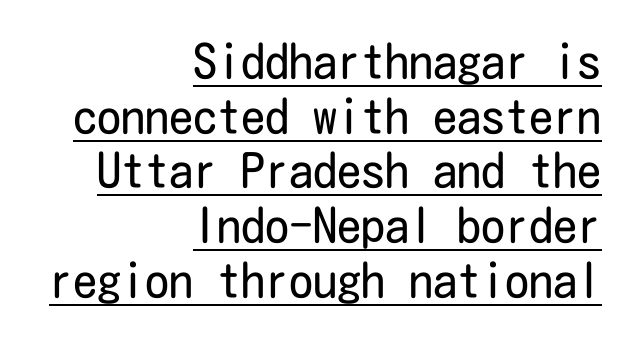
Q: Is the text bold? A: No.
Q: Is the text italic (slanted)? A: No, it is upright.
Q: Is the typeface a serif or a sans-serif typeface? A: Sans-serif.
Q: Is the text underlined? A: Yes.
Q: How is the paragraph aligned? A: Right-aligned.
Q: Is the spacing between letters normal or unusually wide? A: Normal.
Q: Is the spacing between lines tight, normal or loose? A: Tight.
Q: Width (condensed, normal, or wide)? A: Condensed.
Q: Stroke contrast? A: Low.
Q: x-height? A: Medium.
